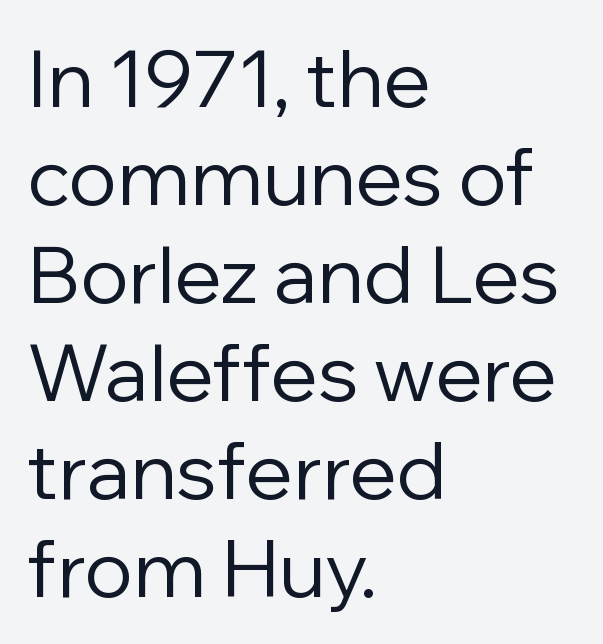
{"serif": "no", "italic": "no", "bold": "no", "weight": "regular", "width": "normal", "stroke_contrast": "low", "x_height": "medium", "monospaced": "no", "underline": "no", "align": "left", "line_spacing_ratio": 1.24, "letter_spacing": "normal", "letter_spacing_em": 0.0, "glyph_px": 79}
